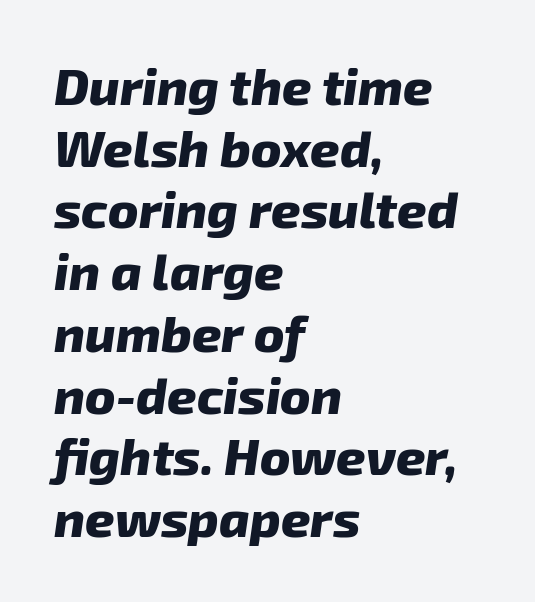
Q: Is the text bold? A: Yes.
Q: Is the text italic (slanted)? A: Yes, it leans right by about 8 degrees.
Q: Is the text underlined? A: No.
Q: How is the paragraph aligned? A: Left-aligned.
Q: Is the spacing between letters normal or unusually wide? A: Normal.
Q: Width (condensed, normal, or wide)? A: Normal.
Q: Stroke contrast? A: Low.
Q: x-height? A: Medium.
Q: Monospaced? A: No.
